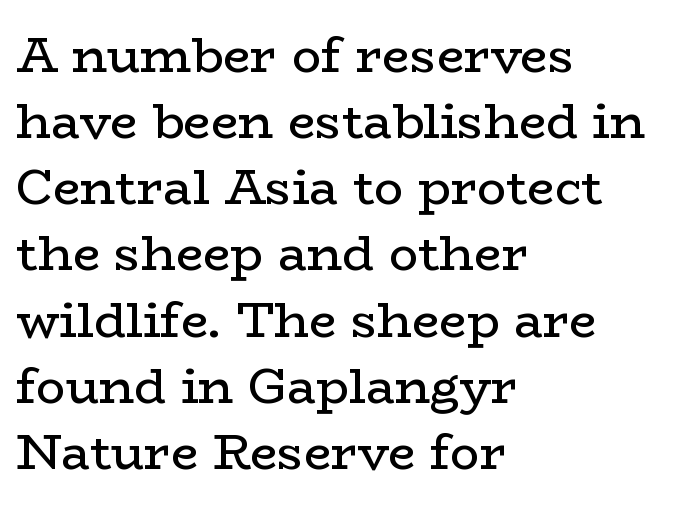
Q: Is the text bold? A: No.
Q: Is the text italic (slanted)? A: No, it is upright.
Q: Is the typeface a serif or a sans-serif typeface? A: Serif.
Q: Is the text underlined? A: No.
Q: How is the paragraph aligned? A: Left-aligned.
Q: Is the spacing between letters normal or unusually wide? A: Normal.
Q: Is the spacing between lines tight, normal or loose? A: Normal.
Q: Width (condensed, normal, or wide)? A: Wide.
Q: Stroke contrast? A: Low.
Q: x-height? A: Medium.
Q: Monospaced? A: No.
